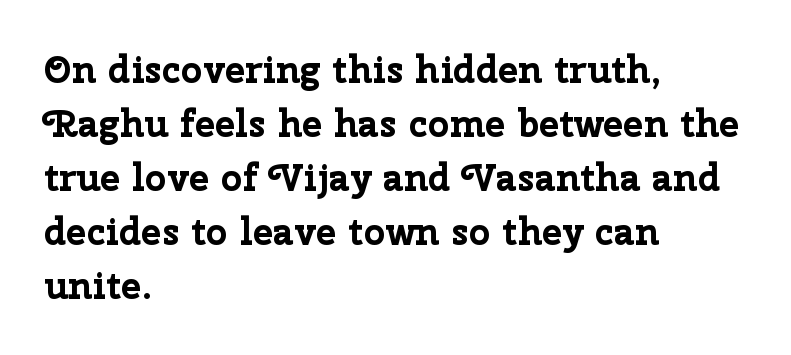
The image shows 38 px bold sans-serif type, upright; set left-aligned, normal line spacing (1.42x), normal letter spacing, not underlined; low stroke contrast and a medium x-height.
